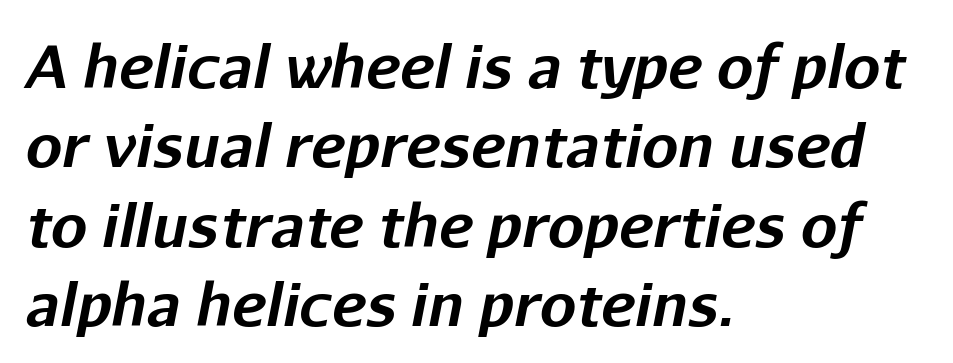
The image shows 58 px bold type, italic (leaning right); set left-aligned, normal line spacing (1.37x), normal letter spacing, not underlined; low stroke contrast and a medium x-height.
